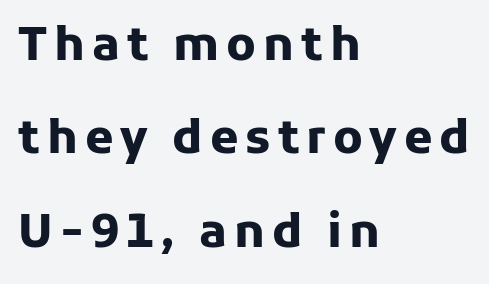
{"serif": "no", "italic": "no", "bold": "yes", "weight": "heavy", "width": "normal", "stroke_contrast": "low", "x_height": "medium", "monospaced": "no", "underline": "no", "align": "left", "line_spacing": "loose", "line_spacing_ratio": 2.03, "glyph_px": 46}
